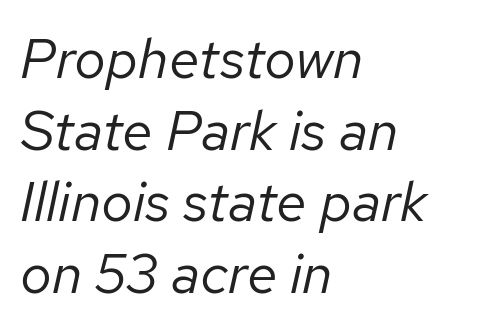
The image shows 56 px regular-weight type, italic (leaning right); set left-aligned, normal line spacing (1.28x), normal letter spacing, not underlined; low stroke contrast and a medium x-height.
